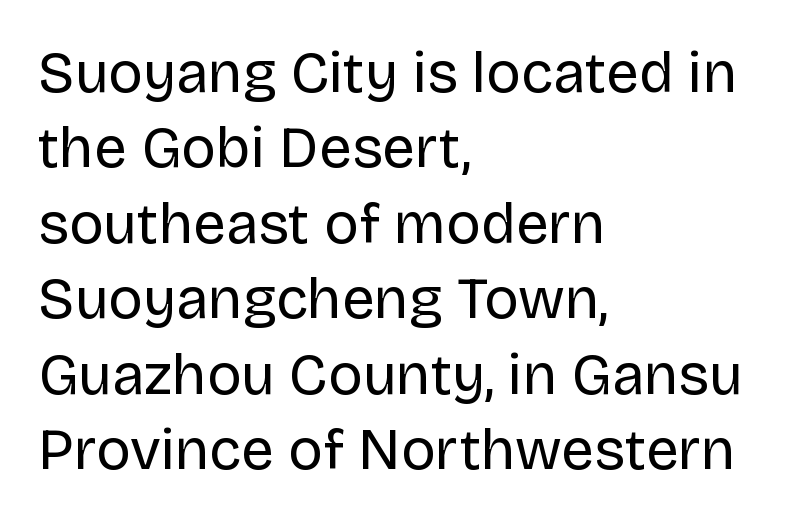
{"serif": "no", "italic": "no", "bold": "no", "weight": "regular", "width": "normal", "stroke_contrast": "low", "x_height": "large", "monospaced": "no", "underline": "no", "align": "left", "line_spacing": "normal", "line_spacing_ratio": 1.3, "letter_spacing": "normal", "letter_spacing_em": 0.0, "glyph_px": 58}
